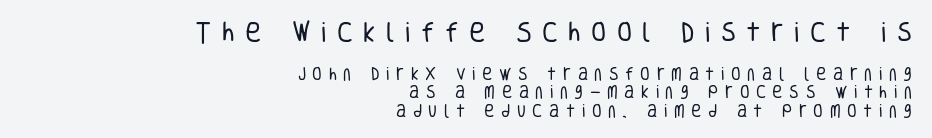
Q: Is the text bold? A: No.
Q: Is the text italic (slanted)? A: No, it is upright.
Q: Is the text underlined? A: No.
Q: How is the paragraph aligned? A: Right-aligned.
Q: Is the spacing between letters normal or unusually wide? A: Unusually wide.
Q: Is the spacing between lines tight, normal or loose? A: Normal.
Q: Which block of text is set in a larger size, the first (top) or the second (bottom)? A: The first (top) one.
